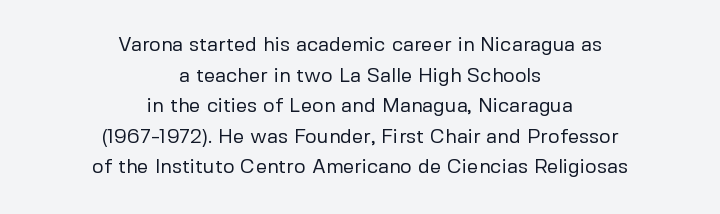
The image shows 20 px text type, upright; set centered, normal line spacing (1.53x), normal letter spacing, not underlined.
